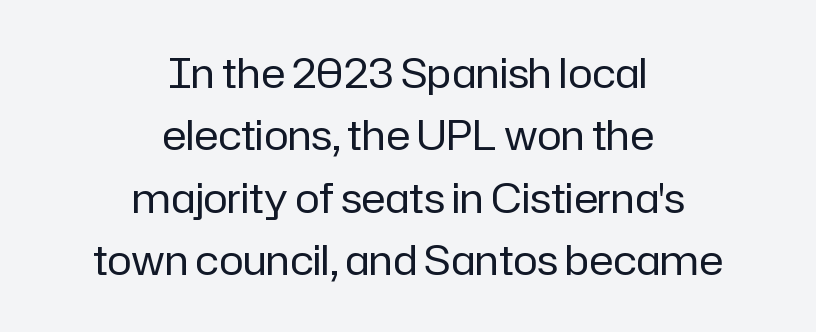
Grotesque or geometric, the face here clearly has no serifs. The letters stand upright; this is a roman face. The face used here is proportionally spaced, like ordinary book or web type. Regular leading.
